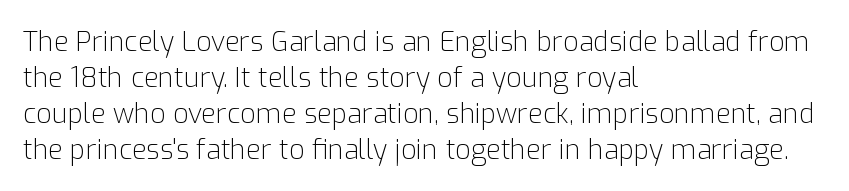
The image shows 27 px text type, upright; set left-aligned, normal line spacing (1.33x), normal letter spacing, not underlined.
